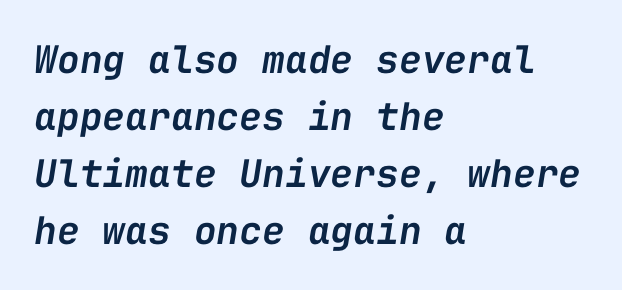
The image shows 38 px semibold type, italic (leaning right), monospaced; set left-aligned, normal line spacing (1.5x), normal letter spacing, not underlined; low stroke contrast and a medium x-height.
